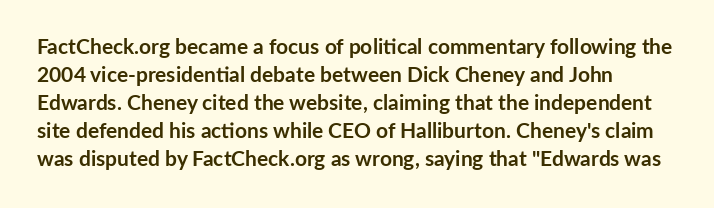
{"italic": "no", "bold": "yes", "underline": "no", "line_spacing": "normal", "line_spacing_ratio": 1.33, "letter_spacing": "normal", "letter_spacing_em": 0.0, "glyph_px": 21}
